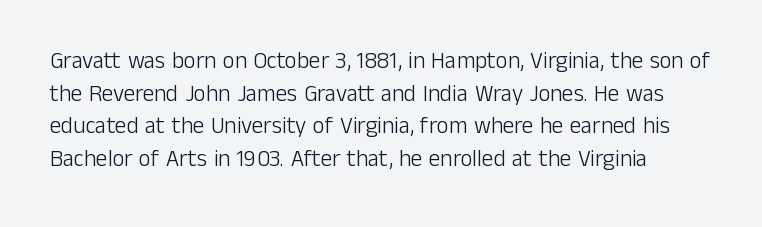
{"italic": "no", "bold": "no", "underline": "no", "line_spacing": "normal", "line_spacing_ratio": 1.42, "letter_spacing": "normal", "letter_spacing_em": 0.0, "glyph_px": 23}
